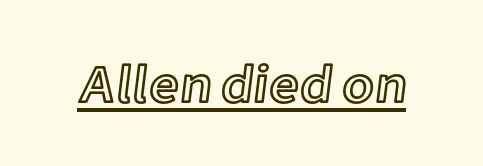
Q: Is the text italic (slanted)? A: Yes.
Q: Is the text underlined? A: Yes.
Q: Is the spacing between letters normal or unusually wide? A: Normal.
Q: Width (condensed, normal, or wide)? A: Normal.
Q: x-height? A: Medium.
Q: Monospaced? A: No.
